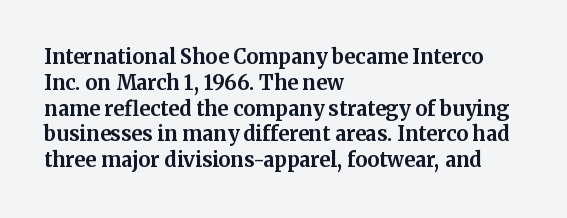
A typesetter would call this zero additional tracking. A classic flush-left, rag-right setting is used for this passage. The letters stand upright; this is a roman face. The glyphs are unaccompanied by any horizontal stroke below them. Line spacing here is normal.
